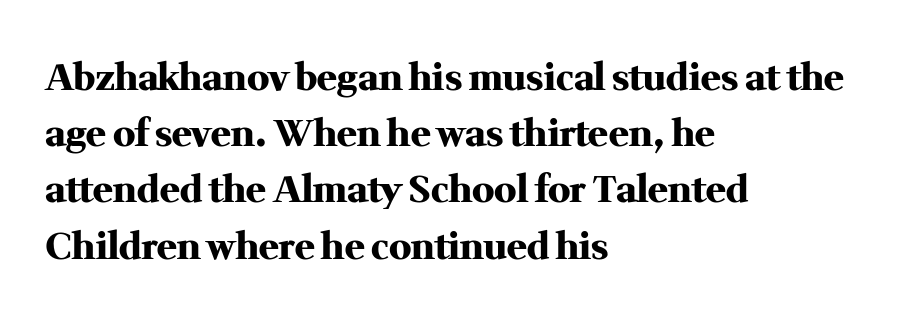
The image shows 37 px heavy serif type, upright; set left-aligned, normal line spacing (1.52x), normal letter spacing, not underlined; medium stroke contrast and a medium x-height.
